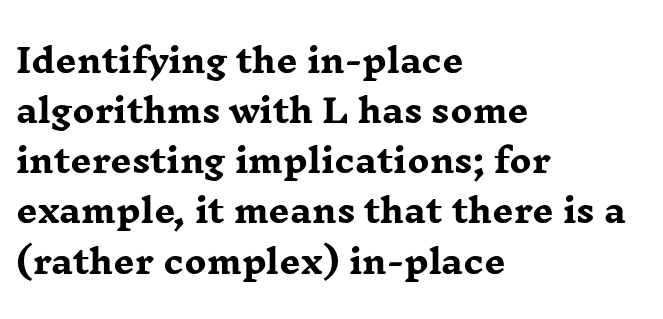
{"serif": "yes", "italic": "no", "bold": "yes", "weight": "heavy", "width": "wide", "stroke_contrast": "low", "x_height": "medium", "monospaced": "no", "underline": "no", "align": "left", "line_spacing": "normal", "line_spacing_ratio": 1.52, "letter_spacing": "normal", "letter_spacing_em": 0.0, "glyph_px": 33}
